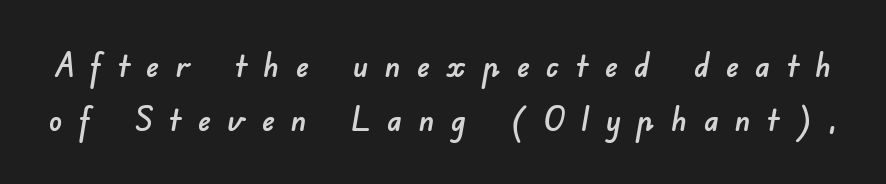
The image shows 33 px sans-serif type; set normal line spacing (1.65x), unusually wide letter spacing (+0.5 em), not underlined; low stroke contrast and a small x-height.
